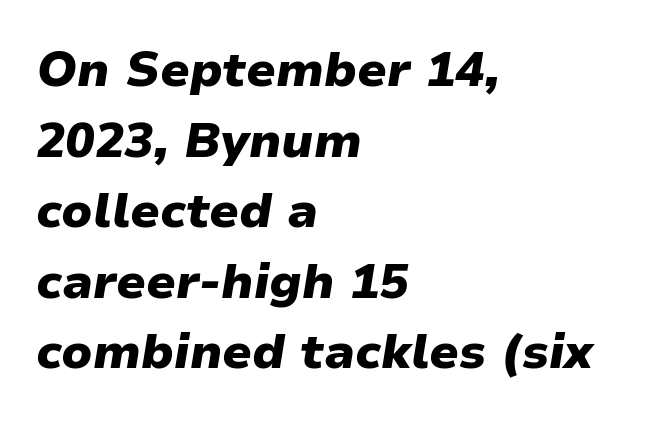
The image shows 49 px heavy type, italic (leaning right); set left-aligned, normal line spacing (1.44x), normal letter spacing, not underlined; low stroke contrast and a medium x-height.
